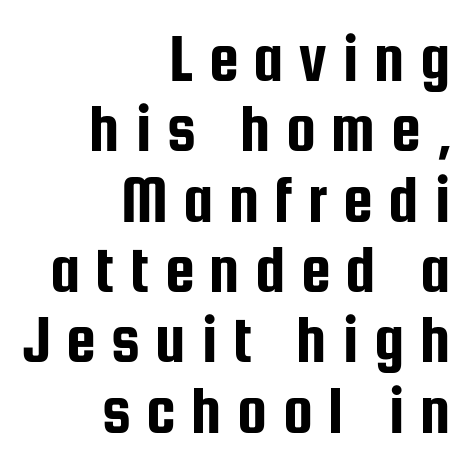
{"serif": "no", "italic": "no", "width": "condensed", "stroke_contrast": "low", "x_height": "medium", "monospaced": "no", "underline": "no", "align": "right", "line_spacing": "tight", "line_spacing_ratio": 1.05, "letter_spacing": "wide", "letter_spacing_em": 0.23, "glyph_px": 67}
